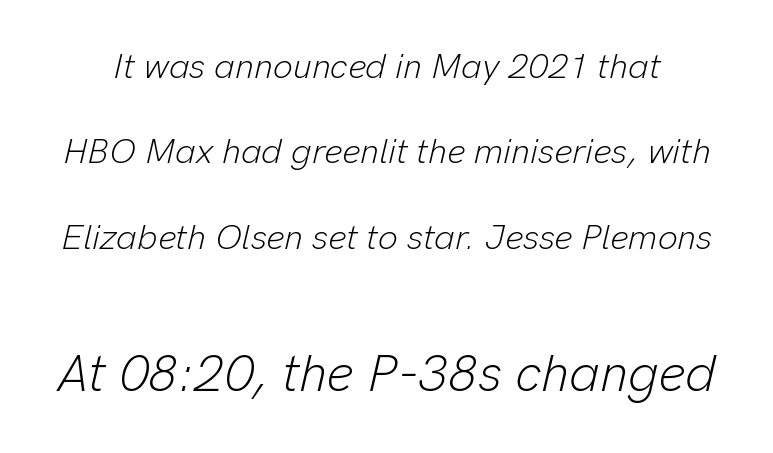
{"italic": "yes", "lean": "right", "slant_degrees": 13, "bold": "no", "weight": "light", "width": "normal", "stroke_contrast": "low", "x_height": "medium", "monospaced": "no", "underline": "no", "line_spacing": "loose", "line_spacing_ratio": 2.44, "letter_spacing": "normal", "letter_spacing_em": 0.0, "larger_block": "second", "size_ratio": 1.49, "glyph_px": 52}
